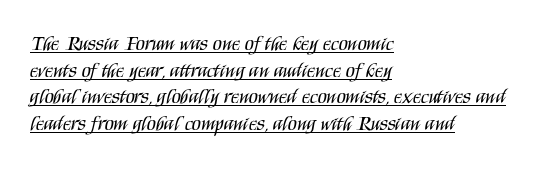
{"bold": "no", "underline": "yes", "align": "left", "line_spacing": "normal", "line_spacing_ratio": 1.27, "letter_spacing": "normal", "letter_spacing_em": 0.0, "glyph_px": 21}
